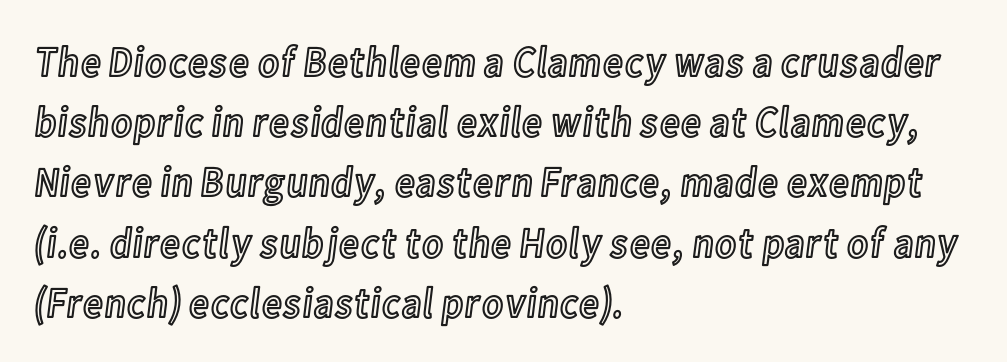
These lines are rendered in a variable-pitch font. Glance below the letters and you will spot only blank space. Look at the tracking — it's just the regular setting, nothing added.
